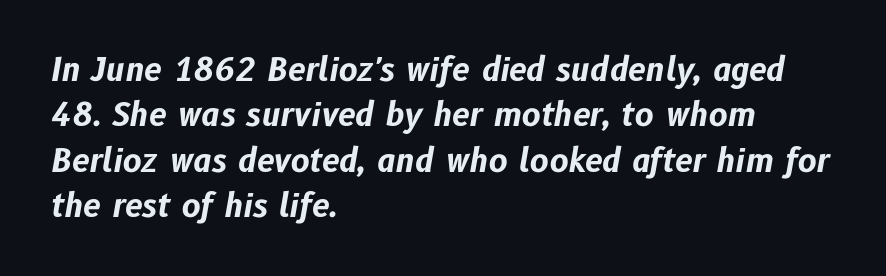
{"italic": "yes", "lean": "right", "slant_degrees": 10, "bold": "yes", "weight": "bold", "width": "normal", "stroke_contrast": "low", "x_height": "medium", "monospaced": "no", "underline": "no", "align": "left", "line_spacing": "normal", "line_spacing_ratio": 1.42, "letter_spacing": "normal", "letter_spacing_em": 0.0, "glyph_px": 32}
